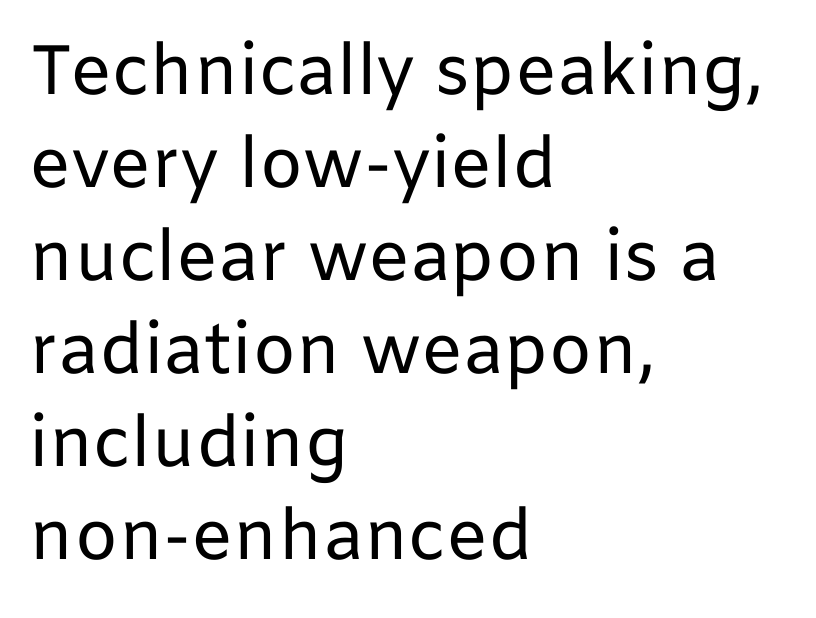
Q: Is the text bold? A: No.
Q: Is the text italic (slanted)? A: No, it is upright.
Q: Is the typeface a serif or a sans-serif typeface? A: Sans-serif.
Q: Is the text underlined? A: No.
Q: How is the paragraph aligned? A: Left-aligned.
Q: Is the spacing between letters normal or unusually wide? A: Normal.
Q: Is the spacing between lines tight, normal or loose? A: Normal.
Q: Width (condensed, normal, or wide)? A: Normal.
Q: Stroke contrast? A: Low.
Q: x-height? A: Medium.
Q: Monospaced? A: No.
